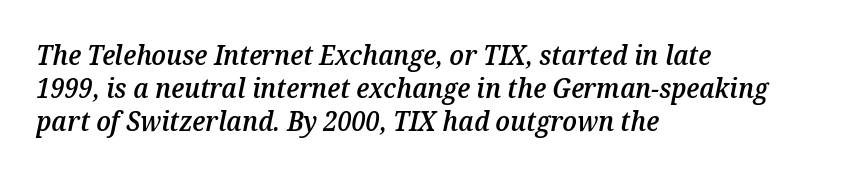
The image shows 27 px text type, italic (leaning right); set left-aligned, line spacing 1.23x, normal letter spacing, not underlined.
